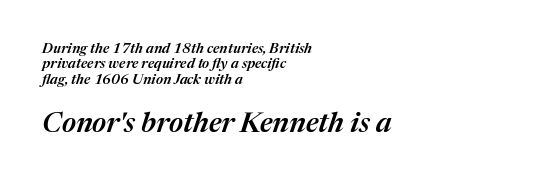
{"italic": "yes", "lean": "right", "slant_degrees": 17, "bold": "semi", "weight": "semibold", "width": "normal", "stroke_contrast": "medium", "x_height": "medium", "monospaced": "no", "underline": "no", "align": "left", "line_spacing": "tight", "line_spacing_ratio": 1.1, "letter_spacing": "normal", "letter_spacing_em": 0.0, "larger_block": "second", "size_ratio": 2.0, "glyph_px": 28}
